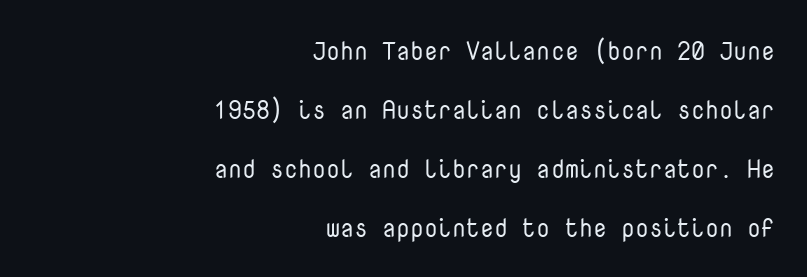
The image shows 25 px text type, upright; set right-aligned, loose line spacing (2.36x), normal letter spacing, not underlined.
